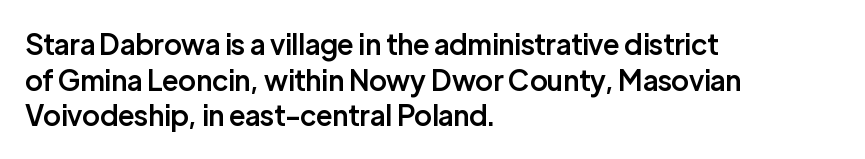
The image shows 28 px semibold sans-serif type, upright; set left-aligned, normal line spacing (1.27x), normal letter spacing, not underlined; low stroke contrast and a medium x-height.
